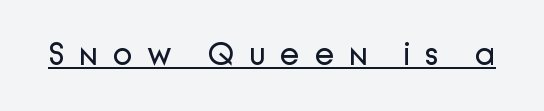
Q: Is the text bold? A: No.
Q: Is the text italic (slanted)? A: No, it is upright.
Q: Is the typeface a serif or a sans-serif typeface? A: Sans-serif.
Q: Is the text underlined? A: Yes.
Q: Is the spacing between letters normal or unusually wide? A: Unusually wide.
Q: Width (condensed, normal, or wide)? A: Normal.
Q: Stroke contrast? A: Low.
Q: x-height? A: Medium.
Q: Monospaced? A: No.
